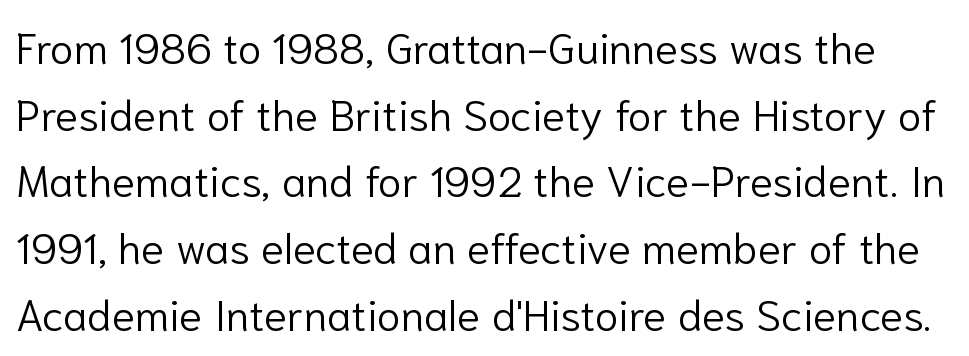
{"serif": "no", "italic": "no", "bold": "no", "weight": "light", "width": "normal", "stroke_contrast": "low", "x_height": "medium", "monospaced": "no", "underline": "no", "line_spacing": "normal", "line_spacing_ratio": 1.55, "letter_spacing": "normal", "letter_spacing_em": 0.0, "glyph_px": 43}
